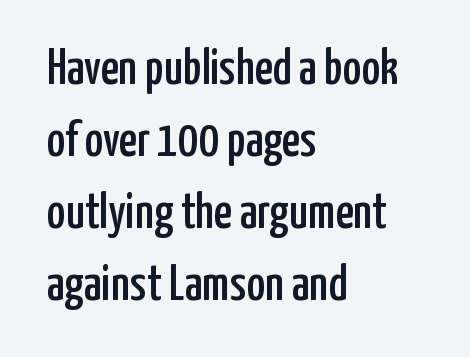
Q: Is the text italic (slanted)? A: No, it is upright.
Q: Is the typeface a serif or a sans-serif typeface? A: Sans-serif.
Q: Is the text underlined? A: No.
Q: How is the paragraph aligned? A: Left-aligned.
Q: Is the spacing between letters normal or unusually wide? A: Normal.
Q: Is the spacing between lines tight, normal or loose? A: Normal.
Q: Width (condensed, normal, or wide)? A: Condensed.
Q: Stroke contrast? A: Low.
Q: x-height? A: Medium.
Q: Monospaced? A: No.
